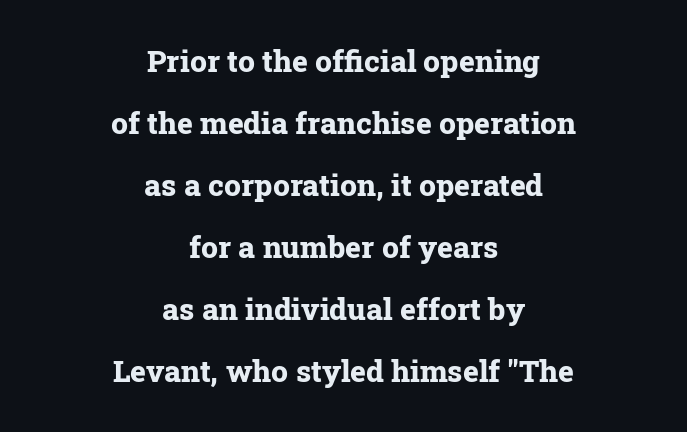
Vertically, the passage feels expansive, rows floating well apart. Typographically, this falls in the serif category. Each letter keeps its own natural width here, so spacing adapts to shape. No italicization has been applied; the sample stays upright. The rendering positions every line midway between the sides. The zone under the glyphs is completely vacant.
